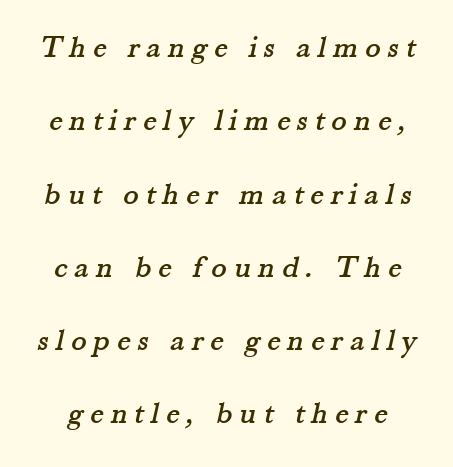
{"serif": "yes", "width": "normal", "stroke_contrast": "medium", "x_height": "small", "monospaced": "no", "underline": "no", "line_spacing": "loose", "line_spacing_ratio": 2.29, "letter_spacing": "wide", "letter_spacing_em": 0.22, "glyph_px": 32}
